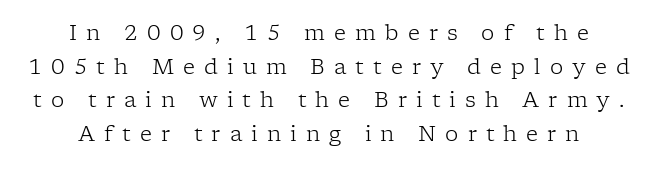
The image shows 21 px text type, upright; set centered, normal line spacing (1.6x), unusually wide letter spacing (+0.43 em), not underlined.
